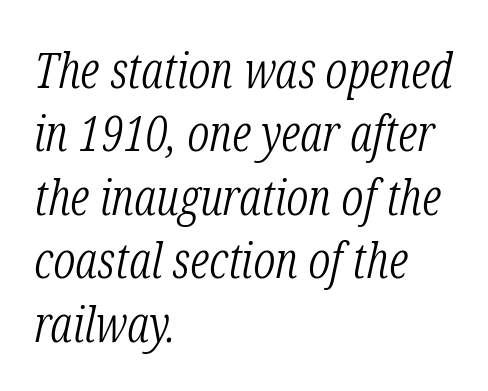
Would a proofreader flag this as italicized? Yes. The typesetter chose a ragged-right arrangement here. The tracking reads as untouched default to a designer's eye. Proportional: the letters do not fall into vertical columns.
